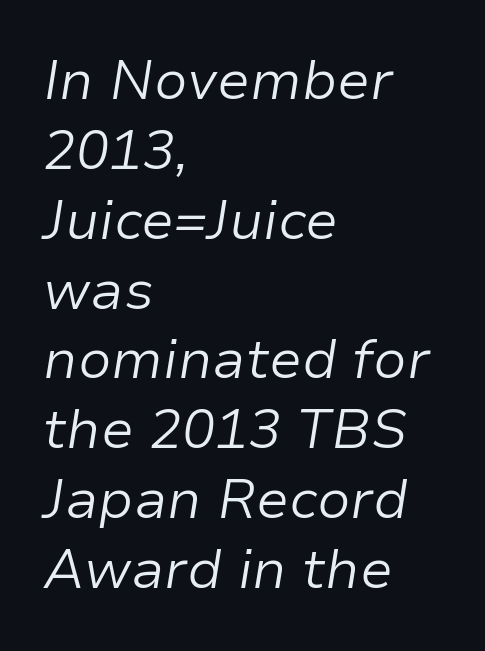
The passage shown stacks its lines at a standard gap. The strokes carry an ordinary text weight at most. These lines stack with their left ends in a neat column. Varying glyph widths throughout — classic text-font behaviour. Inter-character spacing is left at the font's built-in metrics.
